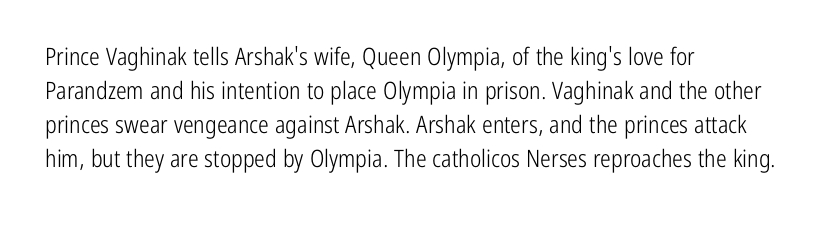
Just letters on the line, the space beneath them empty. The lines sit at an ordinary, default distance from one another. Reading down the block, your eye returns to a fixed left position each line. Think standard paragraph weight, or any step lighter than that.
